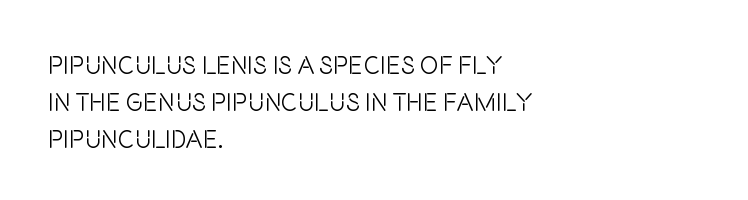
{"italic": "no", "bold": "no", "underline": "no", "align": "left", "line_spacing": "normal", "line_spacing_ratio": 1.48, "letter_spacing": "normal", "letter_spacing_em": 0.0, "glyph_px": 25}
